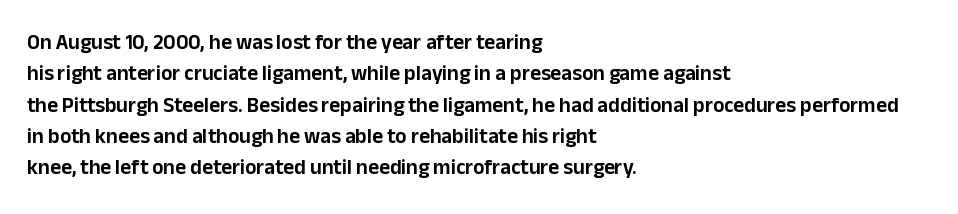
The image shows 21 px text type, upright; set left-aligned, normal line spacing (1.49x), normal letter spacing, not underlined.
